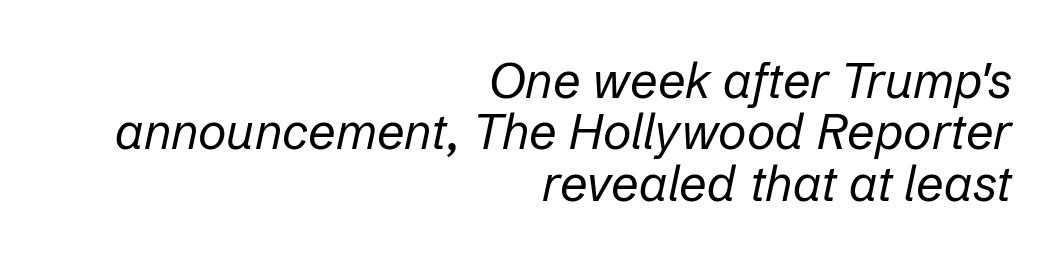
{"italic": "yes", "lean": "right", "slant_degrees": 12, "bold": "no", "weight": "regular", "width": "normal", "stroke_contrast": "low", "x_height": "medium", "monospaced": "no", "underline": "no", "align": "right", "line_spacing": "tight", "line_spacing_ratio": 1.05, "letter_spacing": "normal", "letter_spacing_em": 0.0, "glyph_px": 49}
